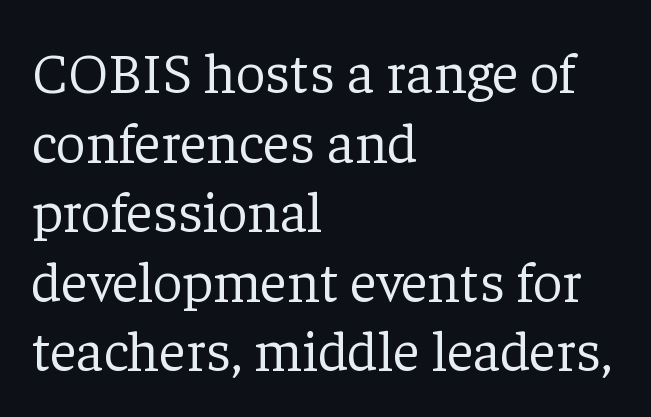
{"serif": "yes", "italic": "no", "bold": "no", "weight": "light", "width": "normal", "stroke_contrast": "low", "x_height": "medium", "monospaced": "no", "underline": "no", "align": "left", "line_spacing_ratio": 1.2, "letter_spacing": "normal", "letter_spacing_em": 0.0, "glyph_px": 58}
